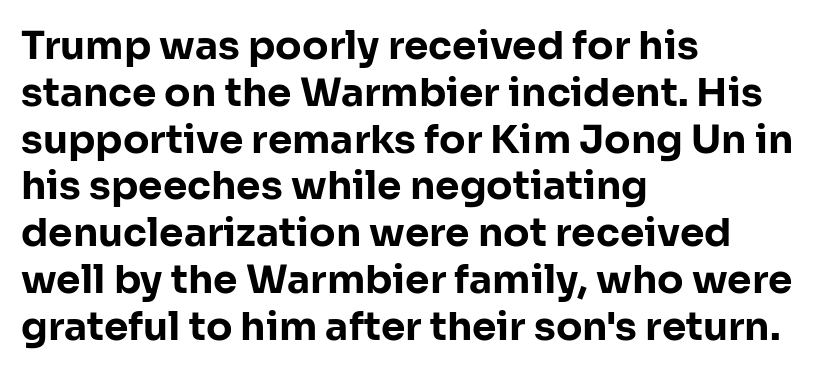
{"serif": "no", "italic": "no", "bold": "yes", "weight": "bold", "width": "normal", "stroke_contrast": "low", "x_height": "medium", "monospaced": "no", "underline": "no", "align": "left", "line_spacing_ratio": 1.2, "letter_spacing": "normal", "letter_spacing_em": 0.0, "glyph_px": 39}
